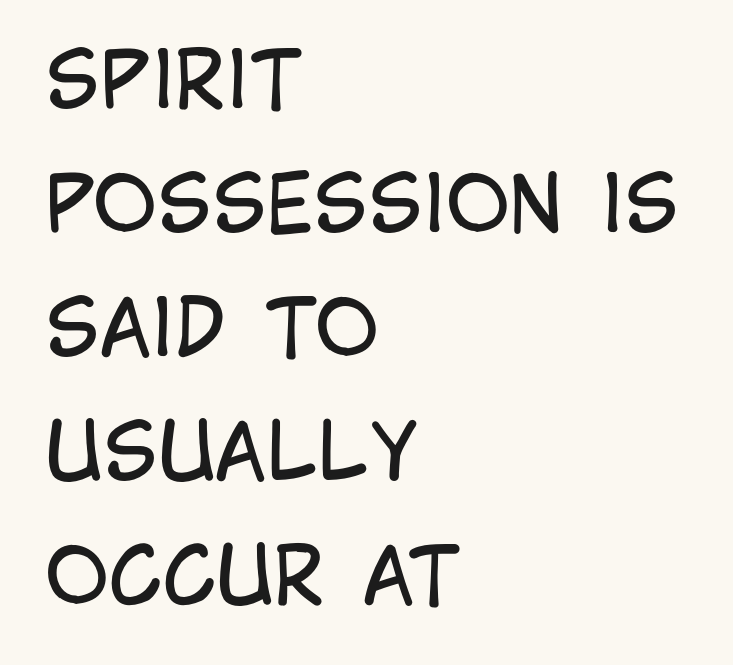
The image shows 78 px regular-weight, condensed sans-serif type, upright; set left-aligned, normal line spacing (1.59x), normal letter spacing, not underlined; low stroke contrast and a large x-height.
